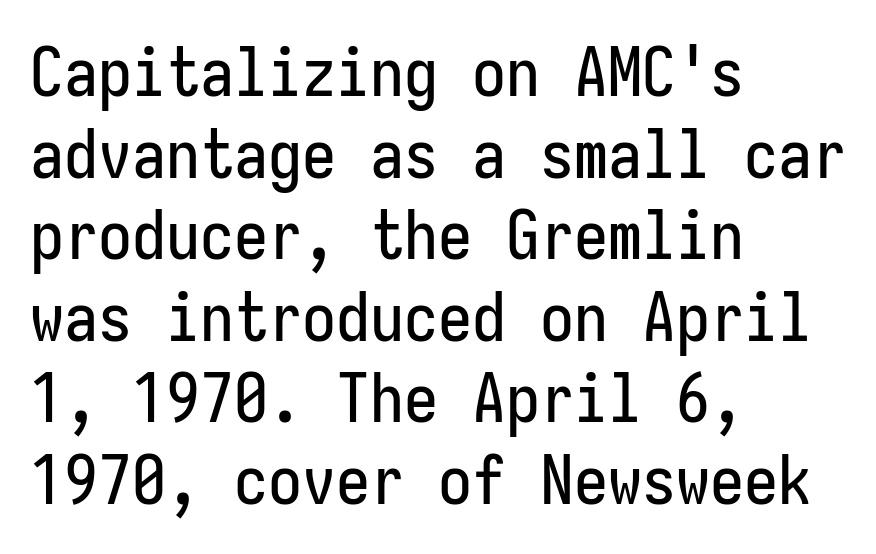
The image shows 68 px condensed sans-serif type, upright, monospaced; set left-aligned, line spacing 1.2x, normal letter spacing, not underlined; low stroke contrast and a medium x-height.
